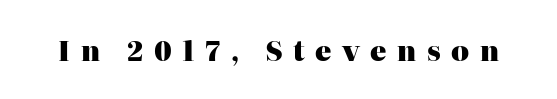
The zone under the glyphs is completely vacant. The letterforms stand isolated, each surrounded by extra space. The font's upright variant was chosen for this text. Chunky letters — that's bold for sure.
